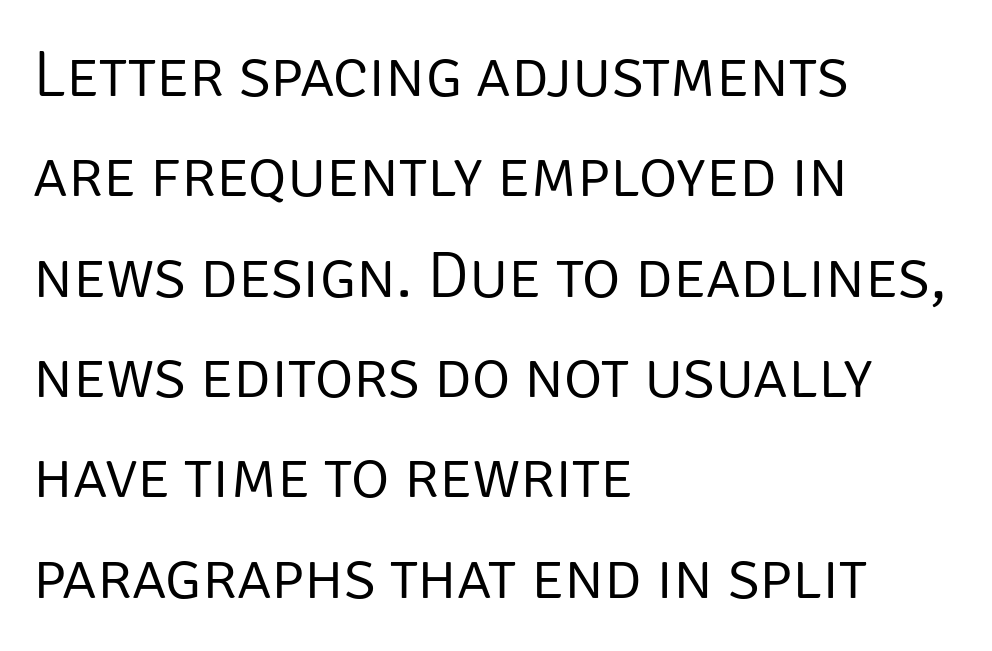
The image shows 66 px light sans-serif type, upright; set left-aligned, normal line spacing (1.52x), normal letter spacing, not underlined; low stroke contrast and a large x-height.
